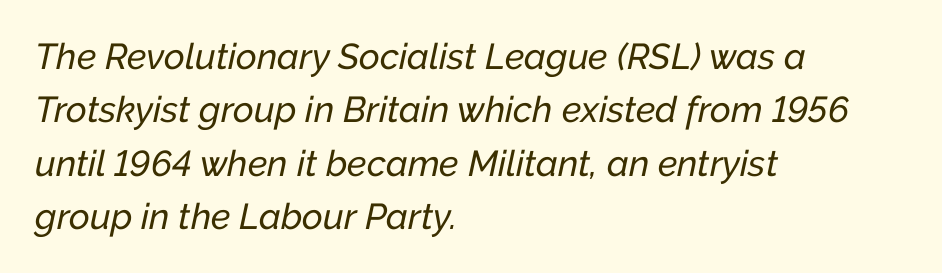
These lines are set flush left with a ragged right edge. These lines are rendered in a variable-pitch font. The string is rendered with underlining switched off. The designer left line spacing at the default. Caption: standard tracking, unaltered. The glyphs look as if they've been sheared to an angle.
